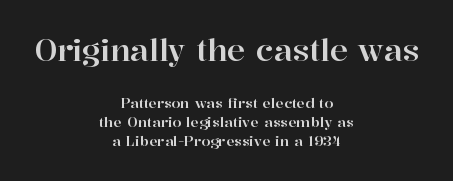
These lines are rendered in a variable-pitch font. Reading down the block, each line starts at a different indent, mirrored at its end. Normally led — the rows are evenly, conventionally spaced. Small tapered or slab feet sit at the stroke ends, so this counts as serif. Posture: upright roman.
